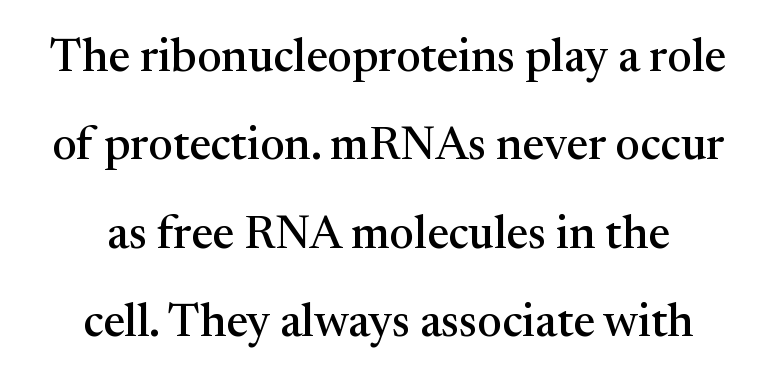
Q: Is the text italic (slanted)? A: No, it is upright.
Q: Is the typeface a serif or a sans-serif typeface? A: Serif.
Q: Is the text underlined? A: No.
Q: Is the spacing between letters normal or unusually wide? A: Normal.
Q: Is the spacing between lines tight, normal or loose? A: Loose.
Q: Width (condensed, normal, or wide)? A: Normal.
Q: Stroke contrast? A: Medium.
Q: x-height? A: Medium.
Q: Monospaced? A: No.
